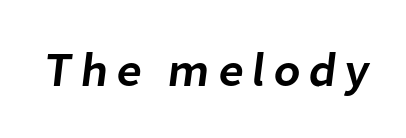
A fair bit of extra ink — the face is semibold, not bold. Quick note: underline off. The letters advance in unequal steps, a hallmark of proportional type. Serif or sans? Sans — the stroke terminals are bare.
